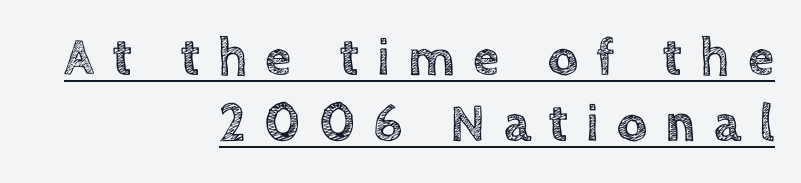
{"italic": "no", "width": "normal", "x_height": "large", "monospaced": "no", "underline": "yes", "align": "right", "line_spacing_ratio": 1.24, "letter_spacing": "wide", "letter_spacing_em": 0.34, "glyph_px": 53}
